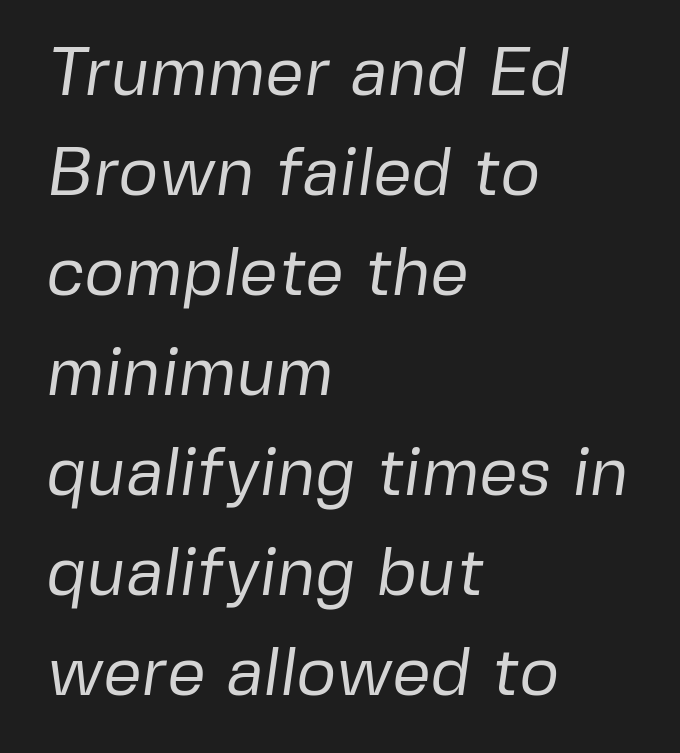
Q: Is the text bold? A: No.
Q: Is the typeface a serif or a sans-serif typeface? A: Sans-serif.
Q: Is the text underlined? A: No.
Q: How is the paragraph aligned? A: Left-aligned.
Q: Is the spacing between letters normal or unusually wide? A: Normal.
Q: Is the spacing between lines tight, normal or loose? A: Normal.
Q: Width (condensed, normal, or wide)? A: Normal.
Q: Stroke contrast? A: Low.
Q: x-height? A: Medium.
Q: Monospaced? A: No.
